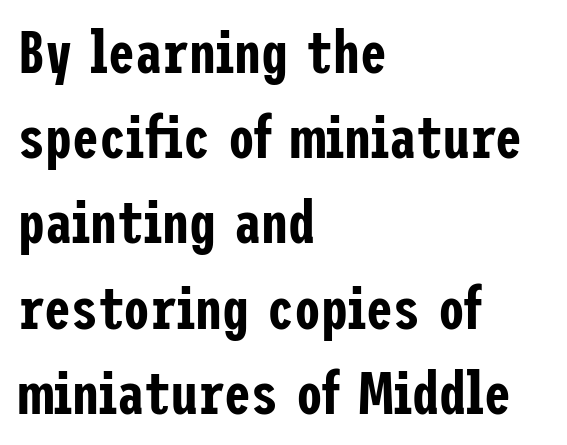
Q: Is the text italic (slanted)? A: No, it is upright.
Q: Is the typeface a serif or a sans-serif typeface? A: Sans-serif.
Q: Is the text underlined? A: No.
Q: How is the paragraph aligned? A: Left-aligned.
Q: Is the spacing between letters normal or unusually wide? A: Normal.
Q: Is the spacing between lines tight, normal or loose? A: Normal.
Q: Width (condensed, normal, or wide)? A: Condensed.
Q: Stroke contrast? A: Low.
Q: x-height? A: Medium.
